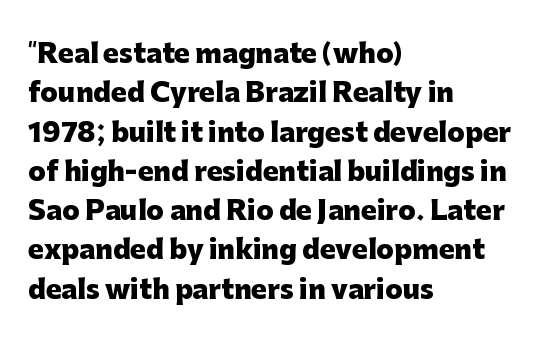
{"italic": "no", "bold": "yes", "underline": "no", "align": "left", "line_spacing": "normal", "line_spacing_ratio": 1.51, "letter_spacing": "normal", "letter_spacing_em": 0.0, "glyph_px": 26}
